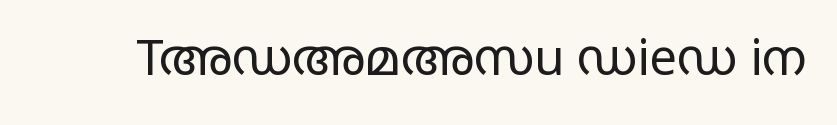
Q: Is the text bold? A: No.
Q: Is the text italic (slanted)? A: No, it is upright.
Q: Is the typeface a serif or a sans-serif typeface? A: Sans-serif.
Q: Is the text underlined? A: No.
Q: Is the spacing between letters normal or unusually wide? A: Normal.
Q: Width (condensed, normal, or wide)? A: Wide.
Q: Stroke contrast? A: Low.
Q: x-height? A: Large.
Q: Monospaced? A: No.
